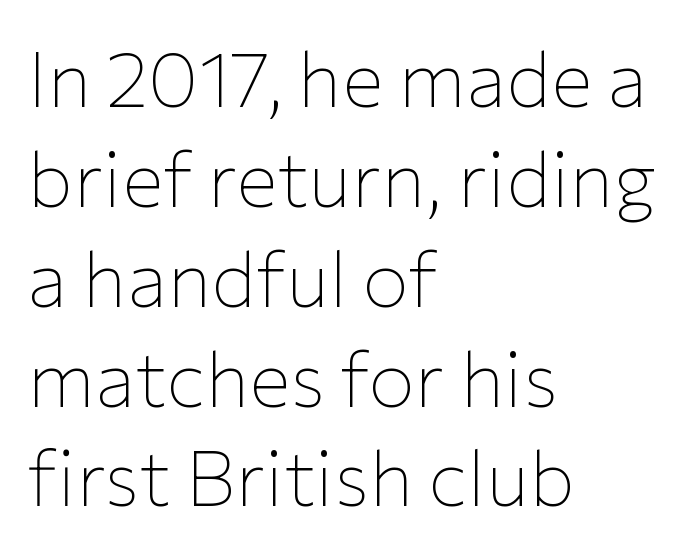
{"serif": "no", "italic": "no", "bold": "no", "weight": "thin", "width": "normal", "stroke_contrast": "low", "x_height": "medium", "monospaced": "no", "underline": "no", "align": "left", "line_spacing": "normal", "line_spacing_ratio": 1.28, "letter_spacing": "normal", "letter_spacing_em": 0.0, "glyph_px": 78}
